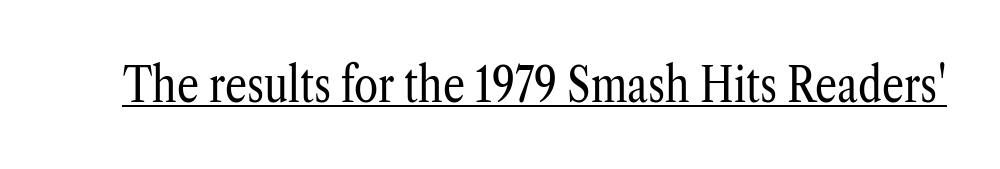
Letters have the restrained weight of plain body copy at most. The letters advance in unequal steps, a hallmark of proportional type. A typographer would call this underscored text. The typography opts for an upright posture over an oblique one. Small tapered or slab feet sit at the stroke ends, so this counts as serif. The letters sit at their default tracking, neither squeezed nor spread.
